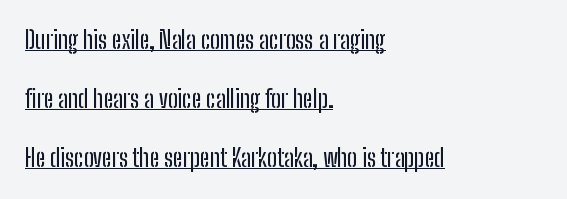
Q: Is the text italic (slanted)? A: No, it is upright.
Q: Is the text underlined? A: Yes.
Q: How is the paragraph aligned? A: Left-aligned.
Q: Is the spacing between letters normal or unusually wide? A: Normal.
Q: Is the spacing between lines tight, normal or loose? A: Loose.
